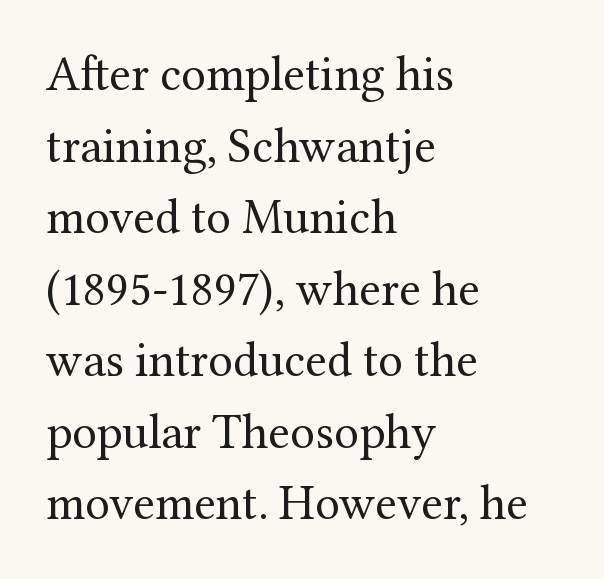
Weight: in the light-to-regular range. Small tapered or slab feet sit at the stroke ends, so this counts as serif. You could not count columns in this text — the font is proportionally spaced. Honestly, the row spacing looks completely unremarkable. Tracking value appears to be zero — textbook default spacing.
